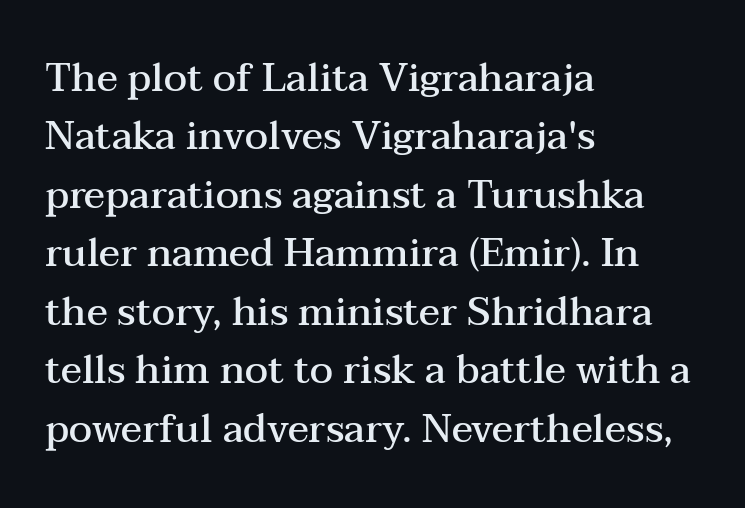
In terms of weight, the rendering is demibold, just under bold. Spacing verdict: proportional, widths tailored to each character. Does the copy run flush right? No — it runs flush left. Interline gaps are of average width in this sample. Check the space under the baseline: it is left empty. I'd call this a serif setting — the letters wear small feet.
